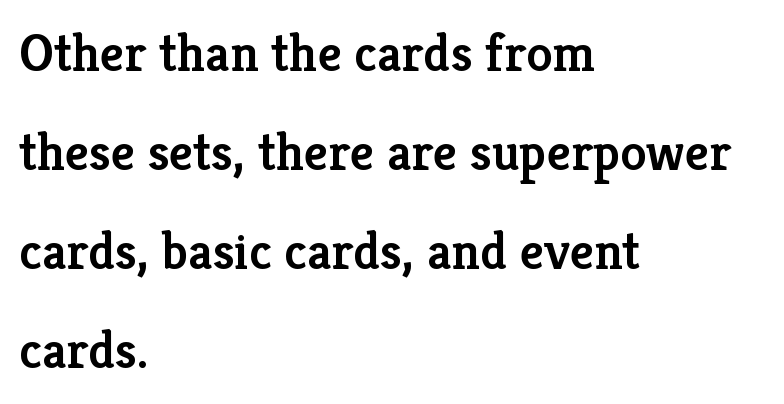
The rendering shows small feet on the letterforms — a serif design. The gap between lines stays unmarked. Notice how the stems are strictly vertical — no italics here. Think of a printed novel: that variable character pitch is what you see here. Firm but not heavy-handed strokes: this text is semibold.
